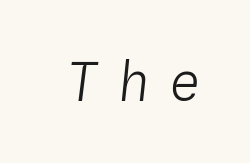
Q: Is the text bold? A: No.
Q: Is the text italic (slanted)? A: Yes, it leans right by about 4 degrees.
Q: Is the text underlined? A: No.
Q: Is the spacing between letters normal or unusually wide? A: Unusually wide.
Q: Width (condensed, normal, or wide)? A: Normal.
Q: Stroke contrast? A: Low.
Q: x-height? A: Medium.
Q: Monospaced? A: Yes.
